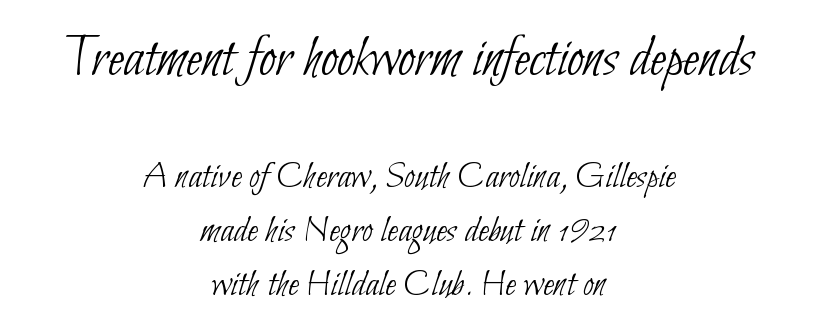
The image shows 60 px thin, condensed sans-serif type; set centered, normal line spacing (1.36x), normal letter spacing, not underlined; the first (top) block is 1.5x larger; low stroke contrast and a small x-height.
